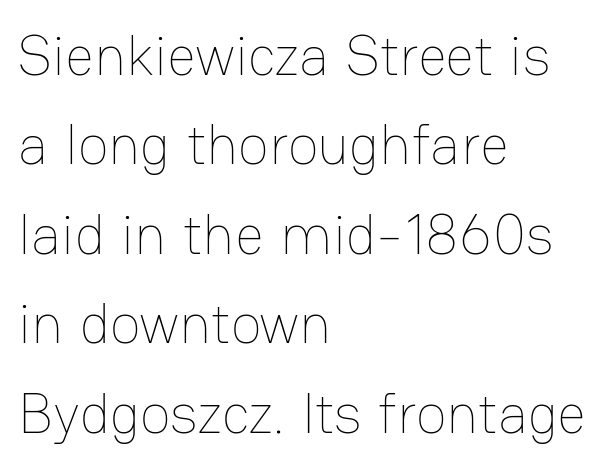
Between one letter and the next there's only the usual sliver of space. Unmarked baselines from the first word to the last. Is this a heavy cut? Hardly; it is regular or lighter. A student would call this left alignment; a typographer would say flush left, rag right. Think of a printed novel: that variable character pitch is what you see here.
